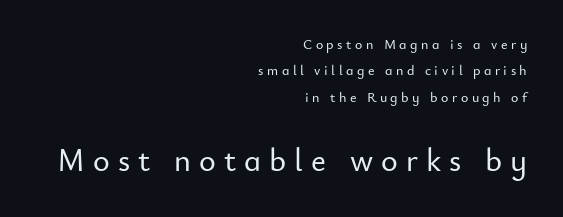
The image shows 32 px sans-serif type, upright; set right-aligned, line spacing 1.88x, unusually wide letter spacing (+0.25 em), not underlined; the second (bottom) block is 2.29x larger; low stroke contrast and a small x-height.
